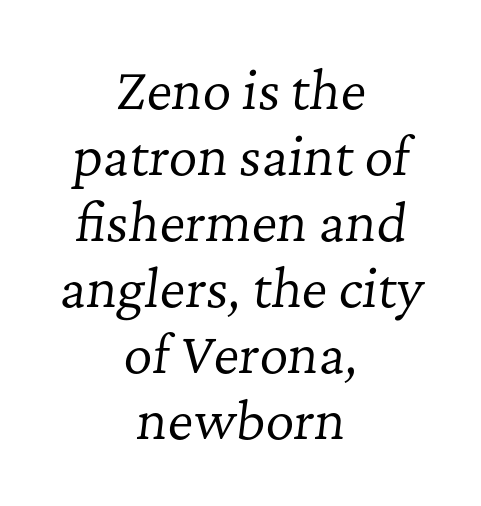
The image shows 50 px regular-weight serif type, italic (leaning right); set centered, normal line spacing (1.32x), normal letter spacing, not underlined; low stroke contrast and a medium x-height.
